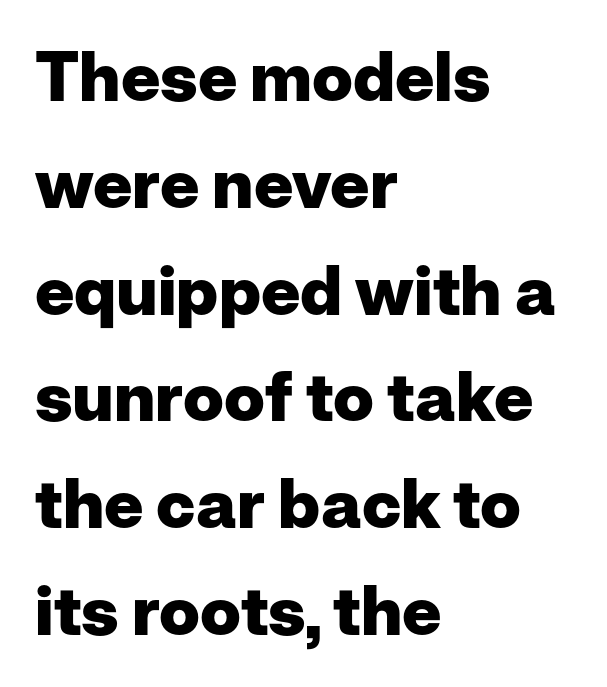
The image shows 68 px heavy sans-serif type, upright; set left-aligned, normal line spacing (1.57x), normal letter spacing, not underlined; low stroke contrast and a medium x-height.
